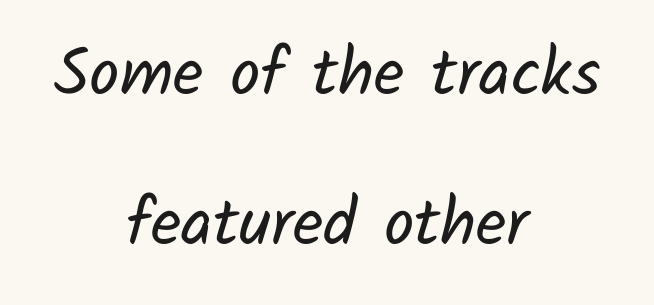
{"serif": "no", "bold": "no", "weight": "regular", "width": "normal", "stroke_contrast": "low", "x_height": "medium", "monospaced": "no", "underline": "no", "align": "center", "line_spacing": "loose", "line_spacing_ratio": 2.24, "letter_spacing": "normal", "letter_spacing_em": 0.0, "glyph_px": 67}
